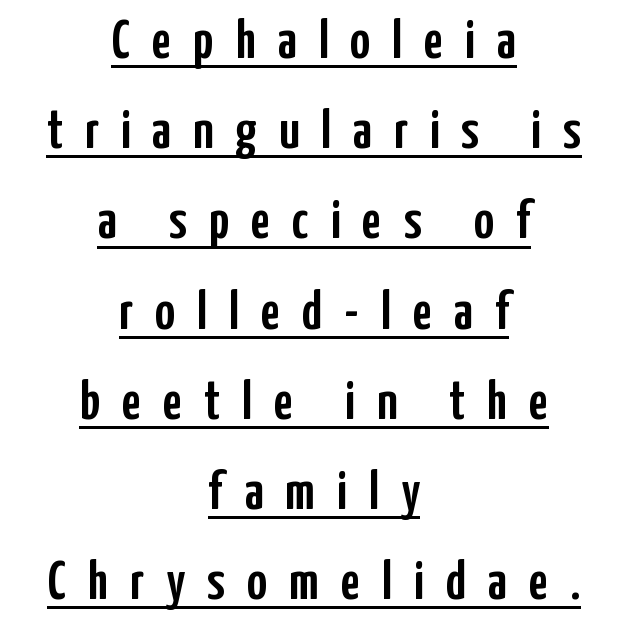
Spacing verdict: proportional, widths tailored to each character. Look at the tracking — it's clearly loosened, letters drifting apart. Do the letters lean? They stand straight. Is this a sans? Yes — the strokes have no serifs. Regarding leading, the lines here are spaced in the standard way.
